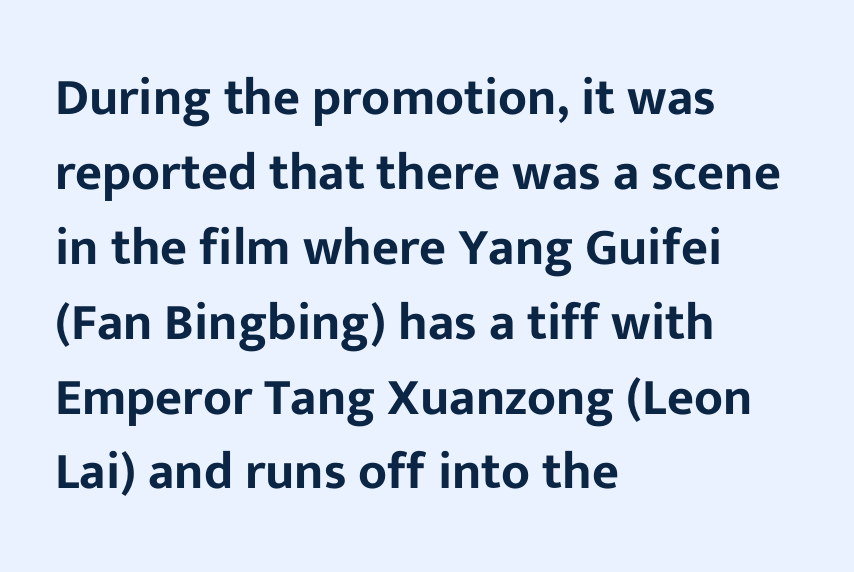
{"serif": "no", "italic": "no", "width": "normal", "stroke_contrast": "low", "x_height": "medium", "monospaced": "no", "underline": "no", "align": "left", "line_spacing": "normal", "line_spacing_ratio": 1.44, "letter_spacing": "normal", "letter_spacing_em": 0.0, "glyph_px": 52}
